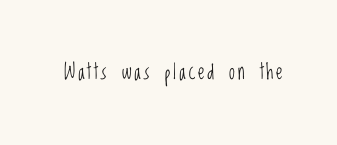
Q: Is the text bold? A: No.
Q: Is the text italic (slanted)? A: No, it is upright.
Q: Is the text underlined? A: No.
